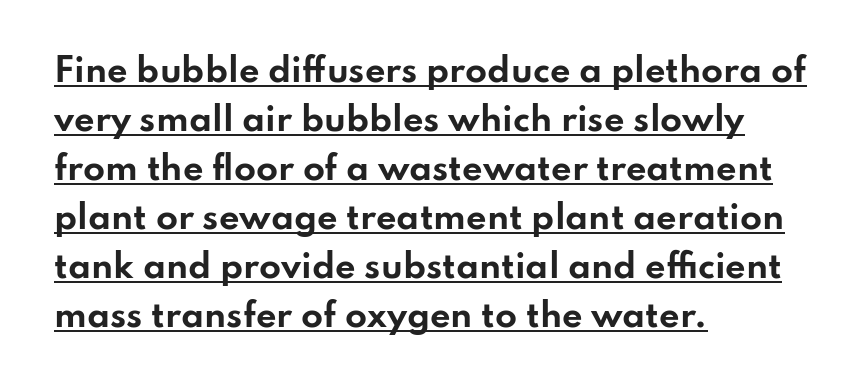
The lines sit at an ordinary, default distance from one another. Nothing unusual about the tracking: characters are spaced as the font intends. Grotesque or geometric, the face here clearly has no serifs. Each letter keeps its own natural width here, so spacing adapts to shape. Underline: present.
